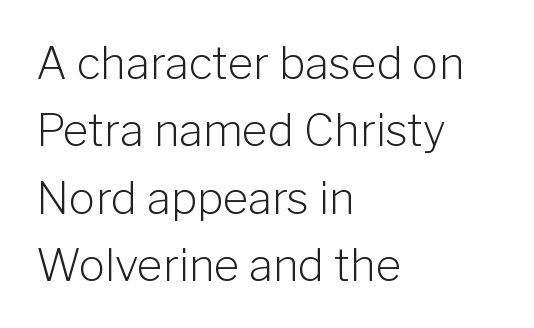
Tall strokes in this sample are plumb rather than angled. Teacher's note: observe the even left margin — that is flush-left alignment. Nobody touched the tracking dial on this one. The weight would be labelled regular, book, light, or lighter still. Here the designer chose a conventional face with non-uniform glyph widths. This rendering features lettering with no underline.
